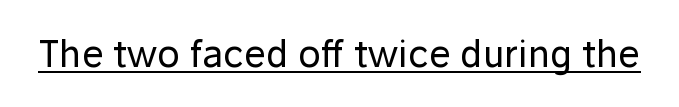
The image shows 37 px regular-weight sans-serif type, upright; set normal letter spacing, underlined; low stroke contrast and a medium x-height.
